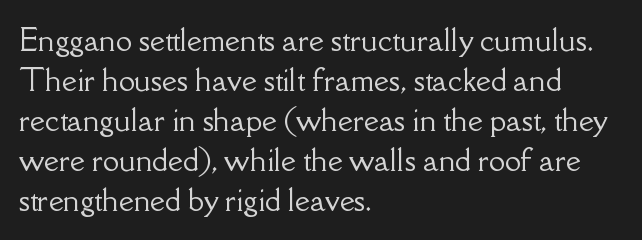
Is the letter spacing exaggerated? No — it looks like the ordinary default. You could not count columns in this text — the font is proportionally spaced. Baseline-to-baseline distance is the conventional proportion of letter height. A classic flush-left, rag-right setting is used for this passage.
